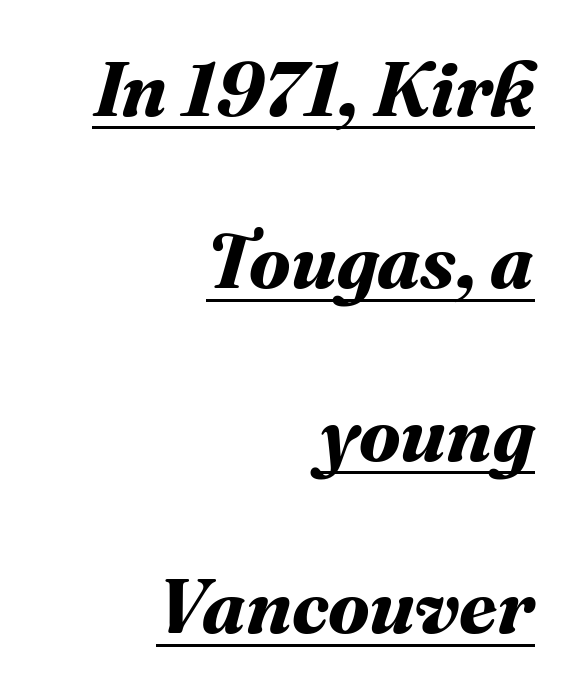
The image shows 77 px bold type; set right-aligned, loose line spacing (2.24x), normal letter spacing, underlined; medium stroke contrast and a medium x-height.
